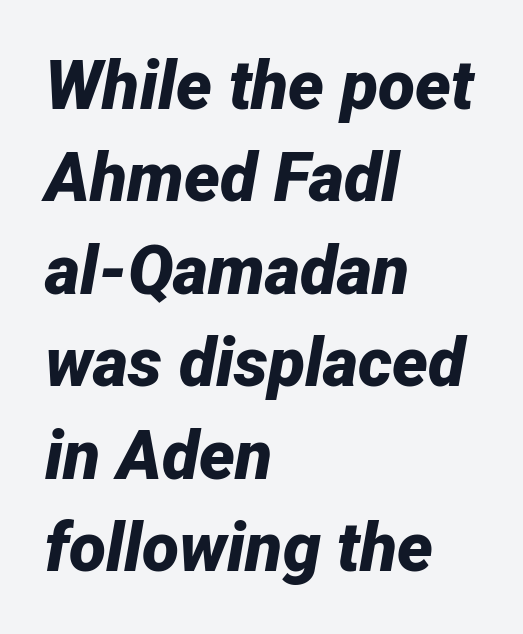
The rendering uses natural spacing where letterforms have individual widths. Only glyphs here, with clear space below each row. Observe the ordinary spacing: letters are neighbours, not strangers. The lettering tilts uniformly, giving the passage an italic look. The glyphs have the mass of a bold cut.
